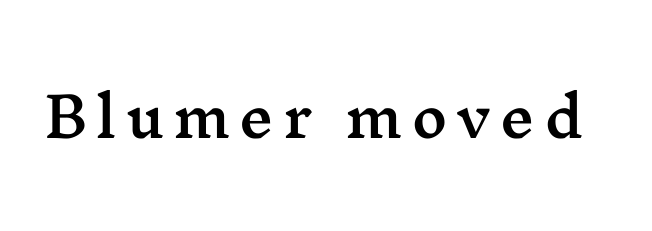
What kind of face is this? One with serifs. Every character sits straight up, as roman type does. Nobody drew a line under any word here. A typesetter would call this proportional, since set widths differ per character.
